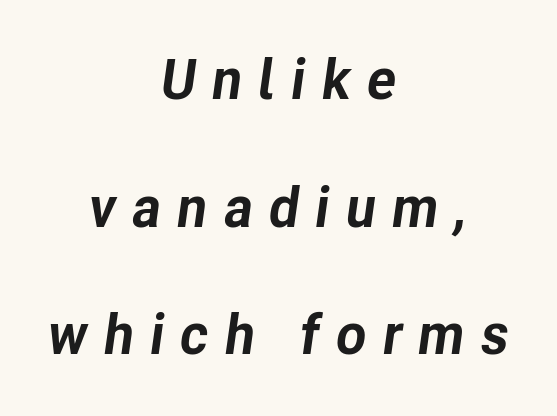
The area under the type is left untouched. The axis of the letterforms is tilted away from vertical. How would I describe the line gaps? Wide and relaxed. Bold? Absolutely — the strokes are thick and heavy.
